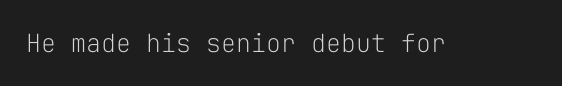
{"italic": "no", "bold": "no", "underline": "no", "letter_spacing": "normal", "letter_spacing_em": 0.0, "glyph_px": 25}
